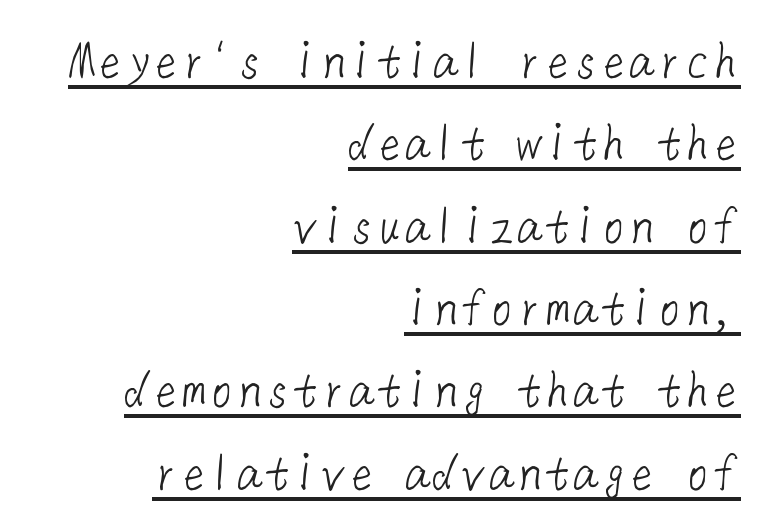
The image shows 56 px light sans-serif type; set right-aligned, normal line spacing (1.47x), normal letter spacing, underlined; low stroke contrast and a medium x-height.
